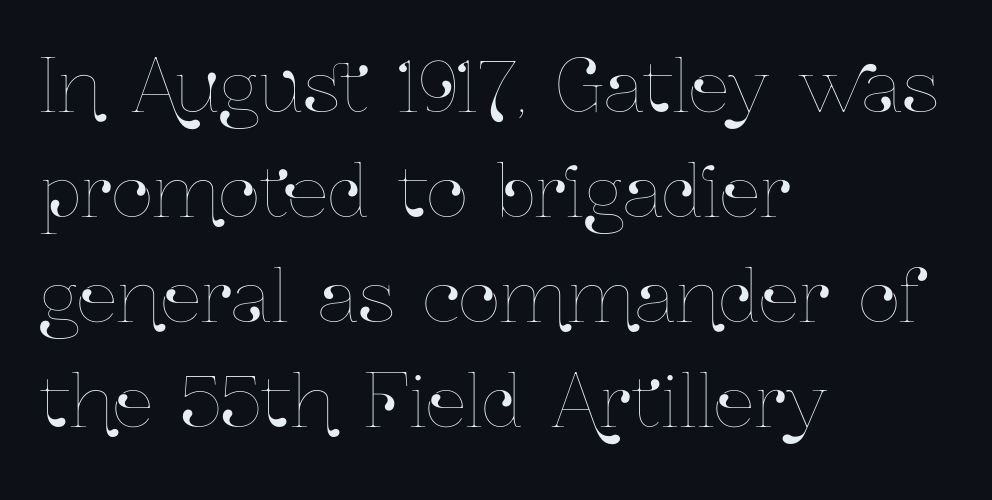
The image shows 72 px condensed type, upright; set left-aligned, normal line spacing (1.46x), normal letter spacing, not underlined; low stroke contrast and a medium x-height.
